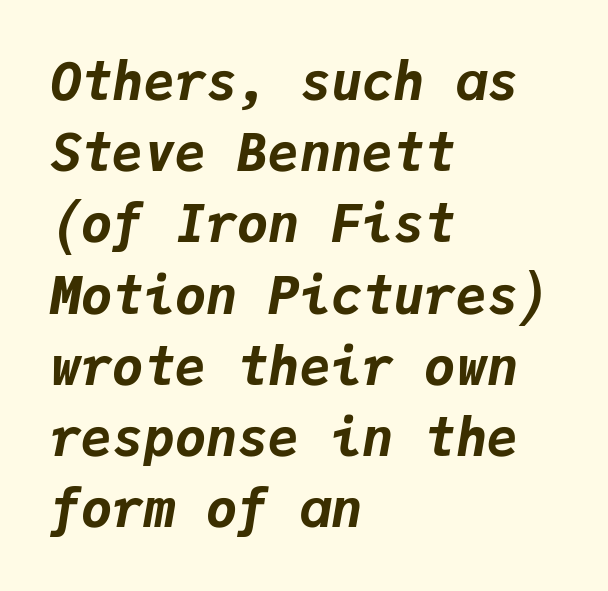
{"italic": "yes", "lean": "right", "slant_degrees": 9, "bold": "yes", "weight": "bold", "width": "normal", "stroke_contrast": "low", "x_height": "medium", "monospaced": "yes", "underline": "no", "align": "left", "line_spacing": "normal", "line_spacing_ratio": 1.37, "letter_spacing": "normal", "letter_spacing_em": 0.0, "glyph_px": 52}
